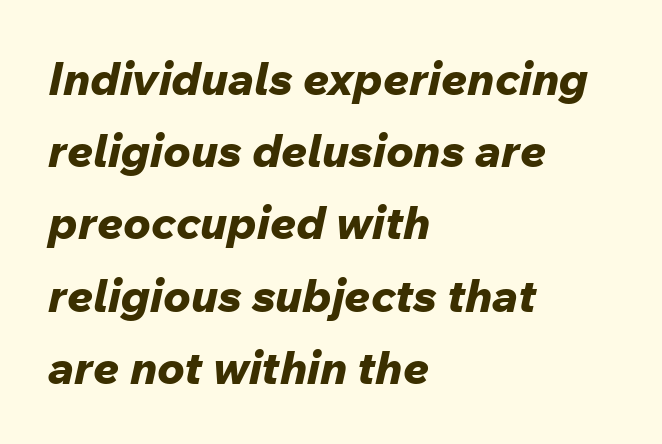
The image shows 46 px bold type, italic (leaning right); set left-aligned, normal line spacing (1.57x), normal letter spacing, not underlined; low stroke contrast and a medium x-height.
